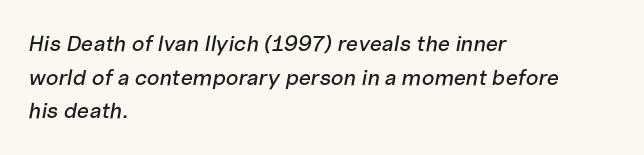
Q: Is the text italic (slanted)? A: Yes, it leans right by about 10 degrees.
Q: Is the text underlined? A: No.
Q: How is the paragraph aligned? A: Left-aligned.
Q: Is the spacing between letters normal or unusually wide? A: Normal.
Q: Is the spacing between lines tight, normal or loose? A: Normal.
